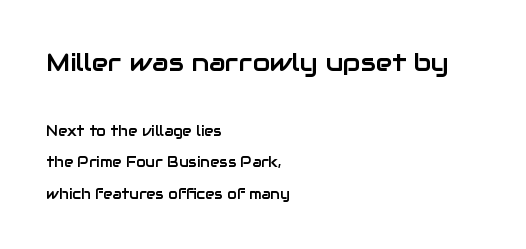
{"italic": "no", "underline": "no", "align": "left", "line_spacing": "loose", "line_spacing_ratio": 2.24, "letter_spacing": "normal", "letter_spacing_em": 0.0, "larger_block": "first", "size_ratio": 1.79, "glyph_px": 25}
